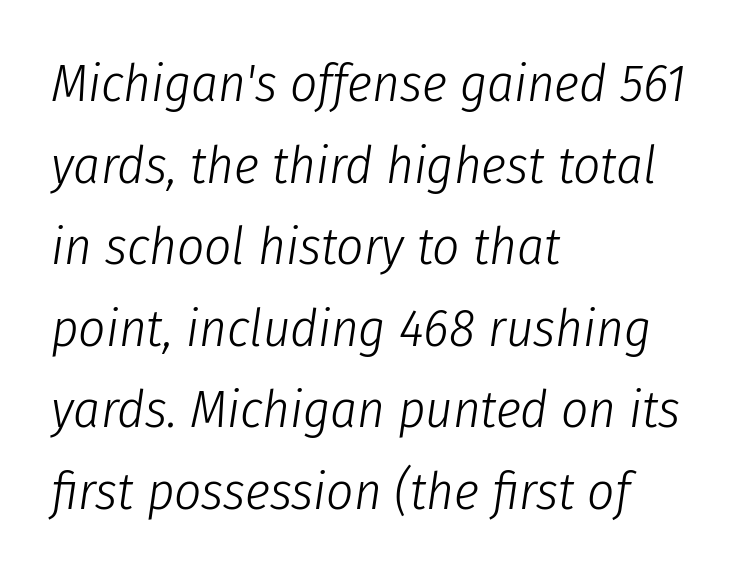
The strokes carry an ordinary text weight at most. Just letters on the line, the space beneath them empty. The face used here is rendered with its standard letterfit. Do the characters align in a grid? No, the font is proportional. The paragraph shown leans on its left margin. The typography opts for an oblique posture over an upright one.
